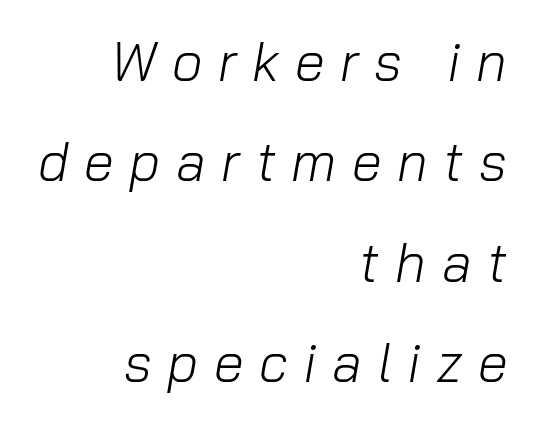
Q: Is the text bold? A: No.
Q: Is the text italic (slanted)? A: Yes, it leans right by about 10 degrees.
Q: Is the text underlined? A: No.
Q: How is the paragraph aligned? A: Right-aligned.
Q: Is the spacing between letters normal or unusually wide? A: Unusually wide.
Q: Width (condensed, normal, or wide)? A: Normal.
Q: Stroke contrast? A: Low.
Q: x-height? A: Medium.
Q: Monospaced? A: No.
